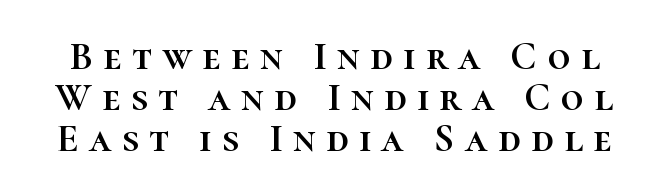
Q: Is the text italic (slanted)? A: No, it is upright.
Q: Is the text underlined? A: No.
Q: Is the spacing between letters normal or unusually wide? A: Unusually wide.
Q: Is the spacing between lines tight, normal or loose? A: Tight.
Q: Width (condensed, normal, or wide)? A: Normal.
Q: Stroke contrast? A: High.
Q: x-height? A: Medium.
Q: Monospaced? A: No.
